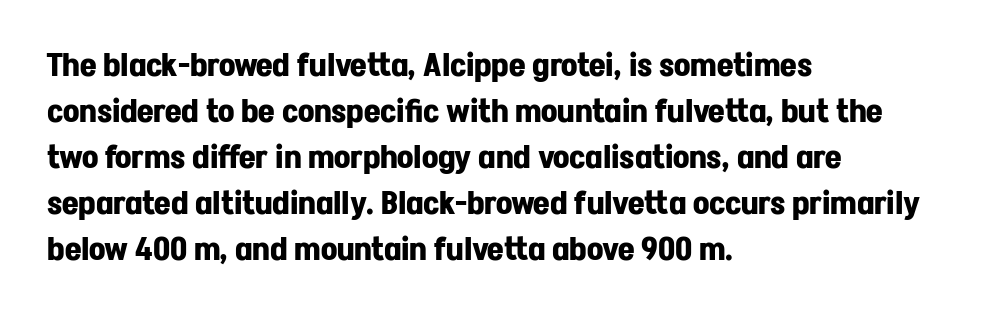
{"serif": "no", "italic": "no", "bold": "yes", "weight": "bold", "width": "normal", "stroke_contrast": "low", "x_height": "medium", "monospaced": "no", "underline": "no", "align": "left", "line_spacing": "normal", "line_spacing_ratio": 1.44, "letter_spacing": "normal", "letter_spacing_em": 0.0, "glyph_px": 32}
